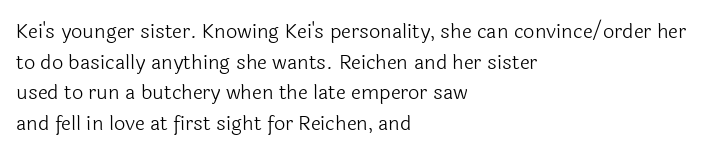
The image shows 20 px text type, upright; set left-aligned, normal line spacing (1.53x), normal letter spacing, not underlined.
